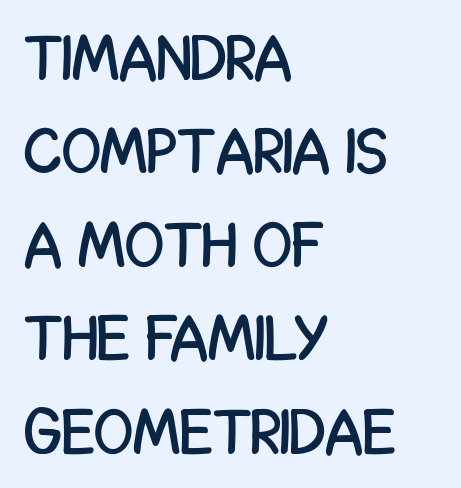
{"serif": "no", "italic": "no", "width": "condensed", "stroke_contrast": "low", "x_height": "large", "monospaced": "no", "underline": "no", "align": "left", "line_spacing": "normal", "line_spacing_ratio": 1.46, "letter_spacing": "normal", "letter_spacing_em": 0.0, "glyph_px": 64}
